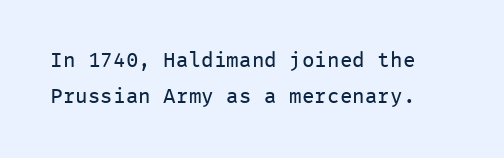
Q: Is the text bold? A: No.
Q: Is the text italic (slanted)? A: No, it is upright.
Q: Is the text underlined? A: No.
Q: Is the spacing between letters normal or unusually wide? A: Normal.
